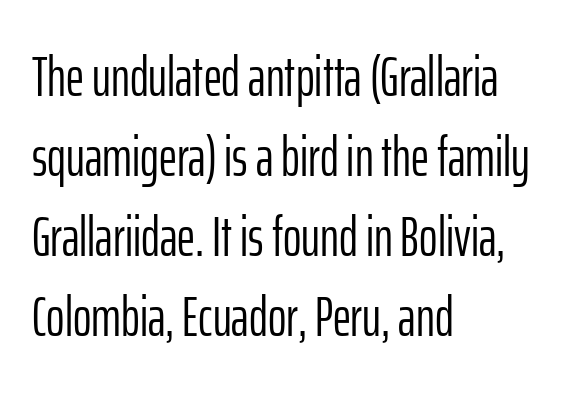
A sans-serif font was chosen for this passage. The specimen reads as upright at a glance. Words appear dense and cohesive because spacing is normal. If you measured baseline to baseline, you'd find a middling distance.
